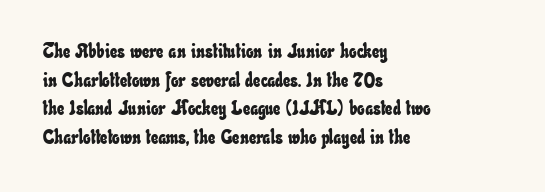
{"underline": "no", "align": "left", "line_spacing": "normal", "line_spacing_ratio": 1.43, "letter_spacing": "normal", "letter_spacing_em": 0.0, "glyph_px": 20}
